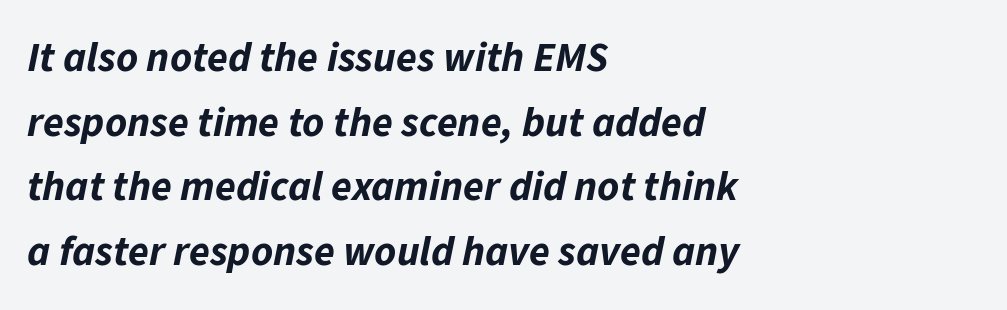
Q: Is the text bold? A: Yes.
Q: Is the text italic (slanted)? A: Yes, it leans right by about 11 degrees.
Q: Is the text underlined? A: No.
Q: How is the paragraph aligned? A: Left-aligned.
Q: Is the spacing between letters normal or unusually wide? A: Normal.
Q: Is the spacing between lines tight, normal or loose? A: Normal.
Q: Width (condensed, normal, or wide)? A: Normal.
Q: Stroke contrast? A: Low.
Q: x-height? A: Medium.
Q: Monospaced? A: No.
